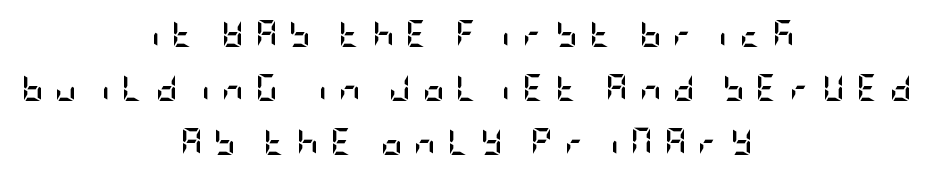
Q: Is the text bold? A: Yes.
Q: Is the text italic (slanted)? A: No, it is upright.
Q: Is the text underlined? A: No.
Q: How is the paragraph aligned? A: Centered.
Q: Is the spacing between letters normal or unusually wide? A: Unusually wide.
Q: Is the spacing between lines tight, normal or loose? A: Loose.
